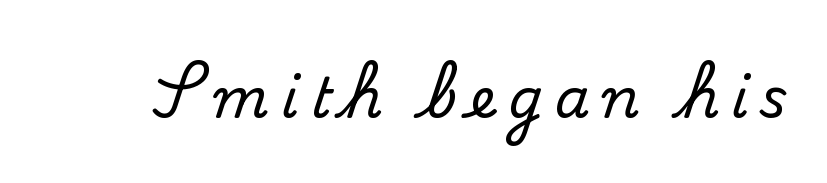
Q: Is the text italic (slanted)? A: Yes.
Q: Is the text underlined? A: No.
Q: Is the spacing between letters normal or unusually wide? A: Unusually wide.
Q: Width (condensed, normal, or wide)? A: Normal.
Q: Stroke contrast? A: Medium.
Q: x-height? A: Small.
Q: Monospaced? A: No.
